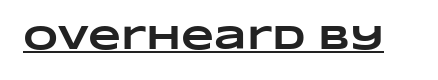
The image shows 34 px heavy, wide type; set normal letter spacing, underlined; low stroke contrast and a large x-height.
